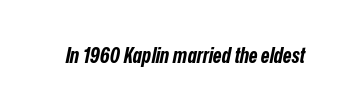
Underlining? Definitely not there. The glyphs have the mass of a bold cut. Is the letter spacing exaggerated? No — it looks like the ordinary default. Slant detected: the letters are inclined.
